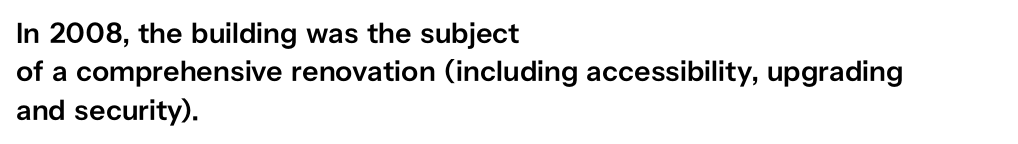
Looks like regular typesetting: each glyph gets only the width it needs. Quick note: not italic, upright. The face used here is rendered with its standard letterfit. This sample keeps an unexceptional amount of space between lines. The passage is arranged the way most books set body copy — flush left.
